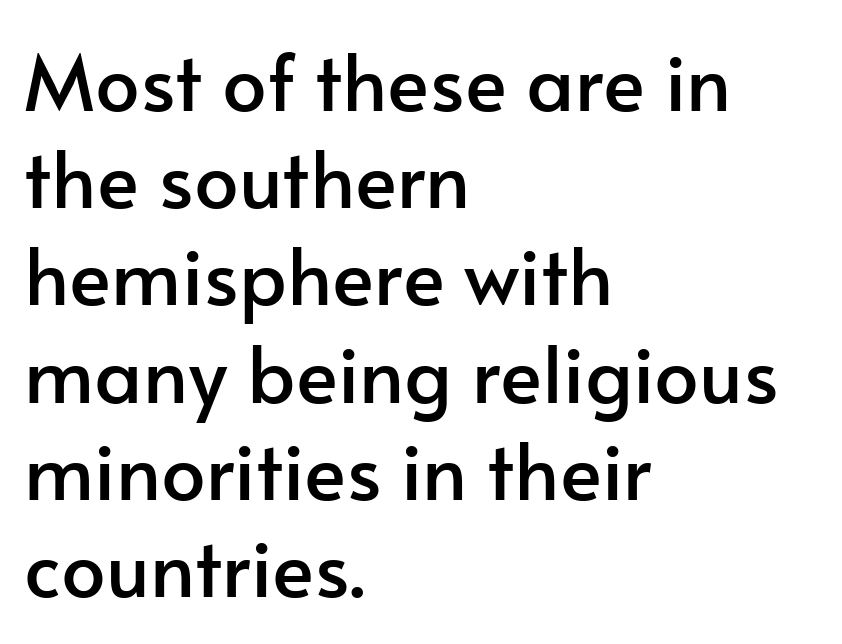
Each word holds together tightly as a unit, with standard inter-letter gaps. Do the characters align in a grid? No, the font is proportional. Plain, unruled lines of type. These lines stack with their left ends in a neat column.
